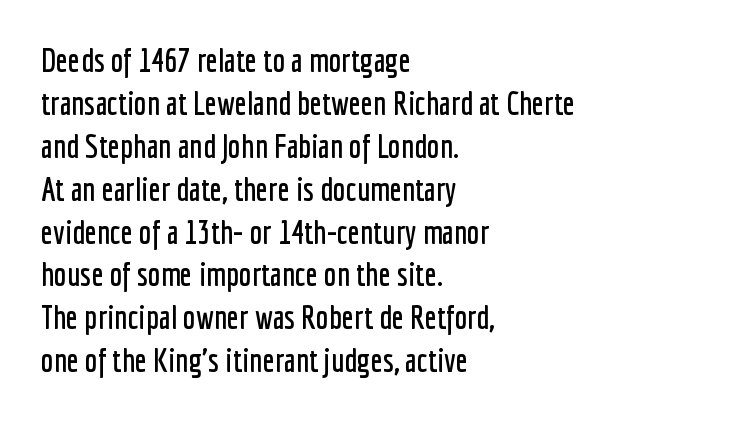
You can tell from the bare stems that sans-serif type was used. The lettering stays uniformly vertical, giving the passage a roman look. The rendering uses a moderate line-height, typical for paragraphs. Caption: multi-line text, flush left, ragged right. A typesetter would call this zero additional tracking. Spacing verdict: proportional, widths tailored to each character.
